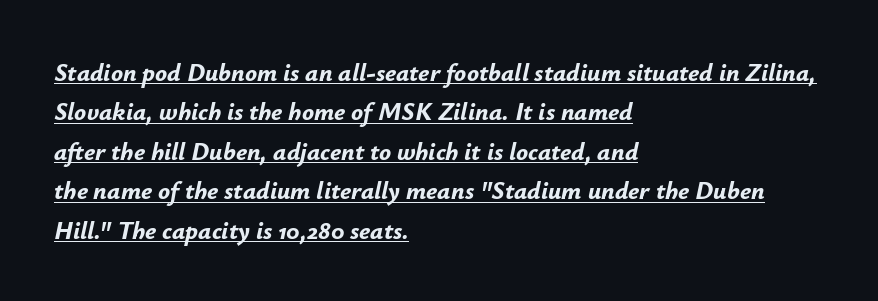
The rows are spaced the way most documents space them. What weight is shown? A full bold with thick strokes. When letters slant like this, we call the style italic. The paragraph shown leans on its left margin.
